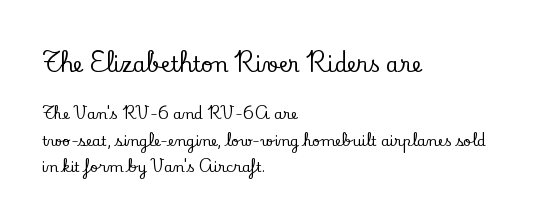
Any mark beneath the type? The region is blank. Character size in the leading block exceeds that of the trailing block. You could fit nearly another row in the gap between these rows. A roman cut, with each character standing at attention.
